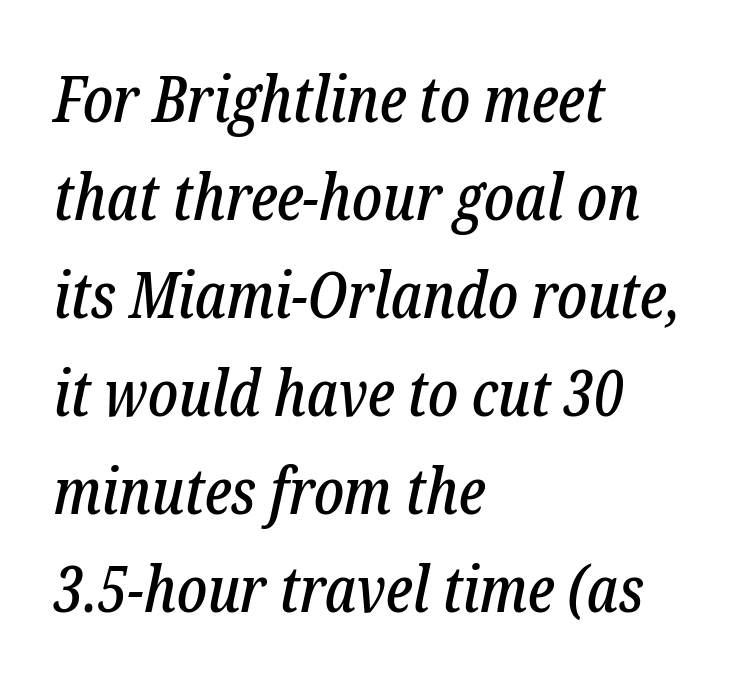
The image shows 64 px condensed serif type, italic (leaning right); set left-aligned, normal line spacing (1.53x), normal letter spacing, not underlined; low stroke contrast and a medium x-height.
